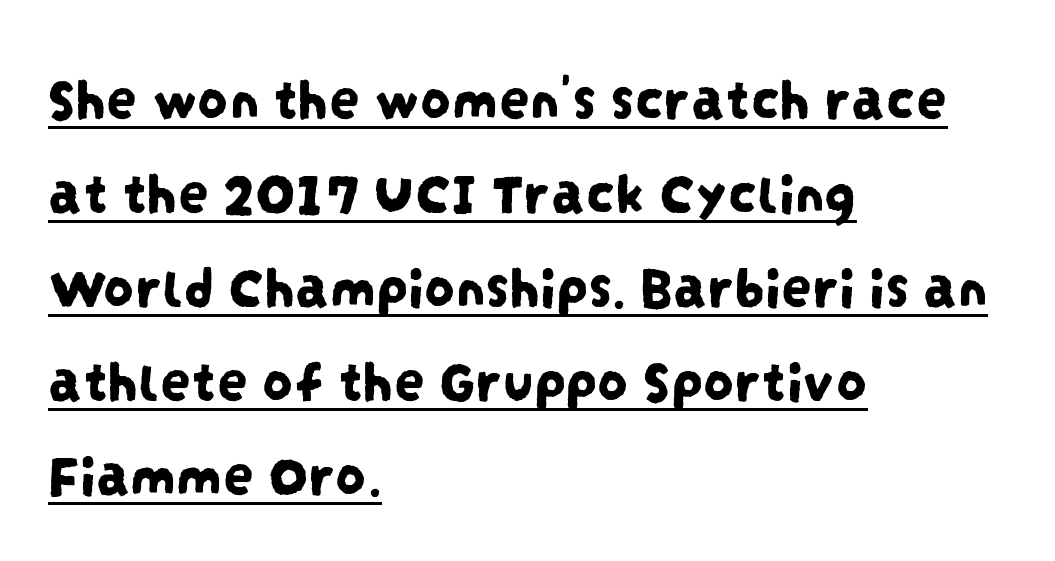
The image shows 61 px condensed sans-serif type; set left-aligned, normal line spacing (1.54x), normal letter spacing, underlined; low stroke contrast and a large x-height.
